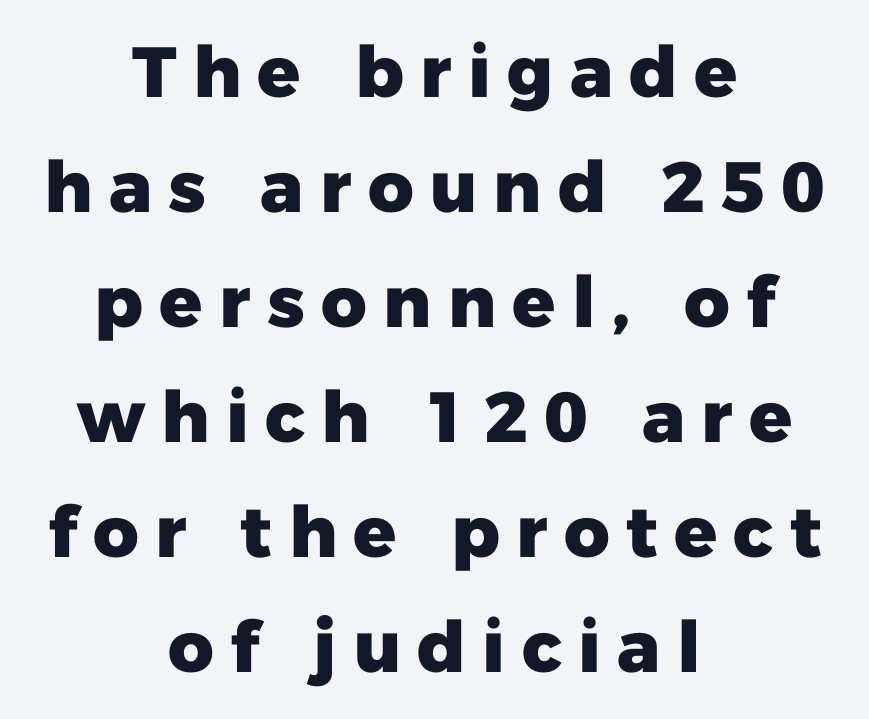
Q: Is the text bold? A: Yes.
Q: Is the text italic (slanted)? A: No, it is upright.
Q: Is the typeface a serif or a sans-serif typeface? A: Sans-serif.
Q: Is the text underlined? A: No.
Q: How is the paragraph aligned? A: Centered.
Q: Is the spacing between letters normal or unusually wide? A: Unusually wide.
Q: Is the spacing between lines tight, normal or loose? A: Normal.
Q: Width (condensed, normal, or wide)? A: Normal.
Q: Stroke contrast? A: Low.
Q: x-height? A: Medium.
Q: Monospaced? A: No.
